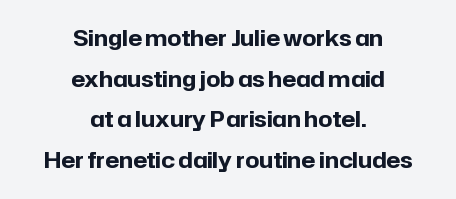
Q: Is the text bold? A: Yes.
Q: Is the text italic (slanted)? A: No, it is upright.
Q: Is the text underlined? A: No.
Q: How is the paragraph aligned? A: Centered.
Q: Is the spacing between letters normal or unusually wide? A: Normal.
